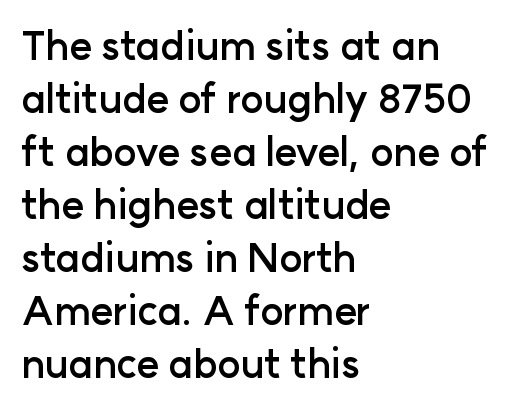
Q: Is the text bold? A: Yes.
Q: Is the text italic (slanted)? A: No, it is upright.
Q: Is the typeface a serif or a sans-serif typeface? A: Sans-serif.
Q: Is the text underlined? A: No.
Q: How is the paragraph aligned? A: Left-aligned.
Q: Is the spacing between letters normal or unusually wide? A: Normal.
Q: Is the spacing between lines tight, normal or loose? A: Normal.
Q: Width (condensed, normal, or wide)? A: Normal.
Q: Stroke contrast? A: Low.
Q: x-height? A: Medium.
Q: Monospaced? A: No.
